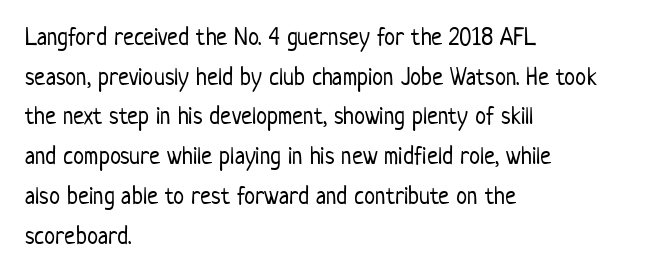
The image shows 25 px text type, upright; set left-aligned, normal line spacing (1.59x), normal letter spacing, not underlined.
